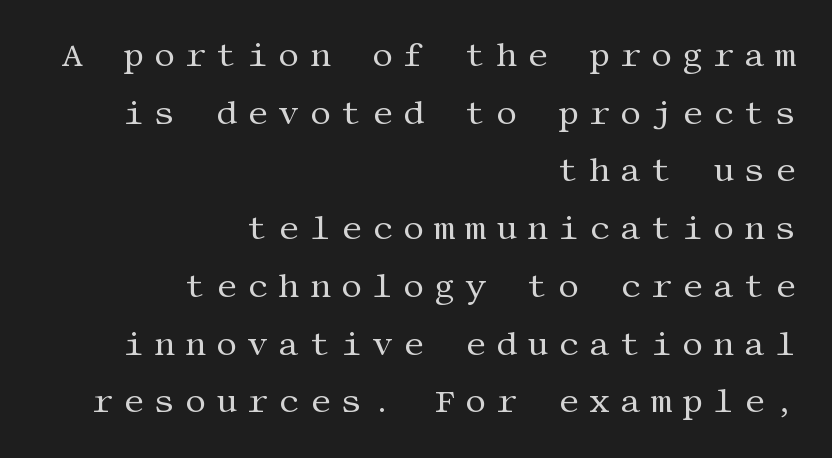
The image shows 33 px regular-weight serif type, upright; set right-aligned, line spacing 1.75x, unusually wide letter spacing (+0.3 em), not underlined; medium stroke contrast and a large x-height.
